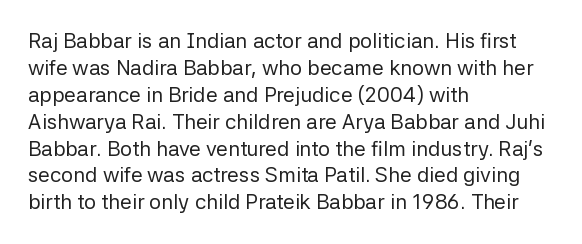
Q: Is the text bold? A: No.
Q: Is the text italic (slanted)? A: No, it is upright.
Q: Is the text underlined? A: No.
Q: How is the paragraph aligned? A: Left-aligned.
Q: Is the spacing between letters normal or unusually wide? A: Normal.
Q: Is the spacing between lines tight, normal or loose? A: Normal.
